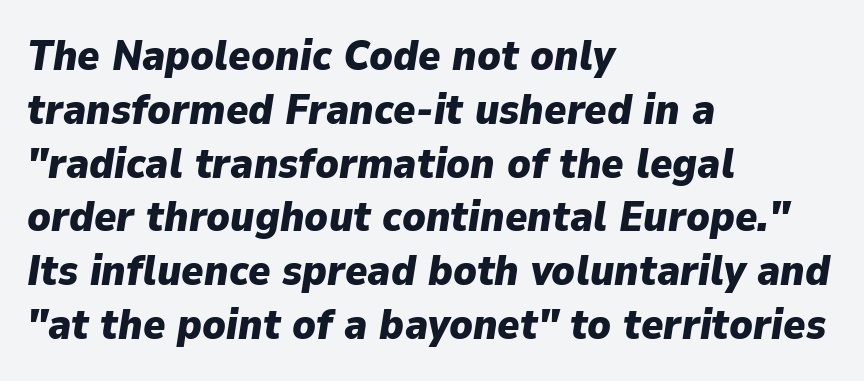
The image shows 42 px heavy type, italic (leaning right); set left-aligned, normal line spacing (1.28x), normal letter spacing, not underlined; low stroke contrast and a medium x-height.
